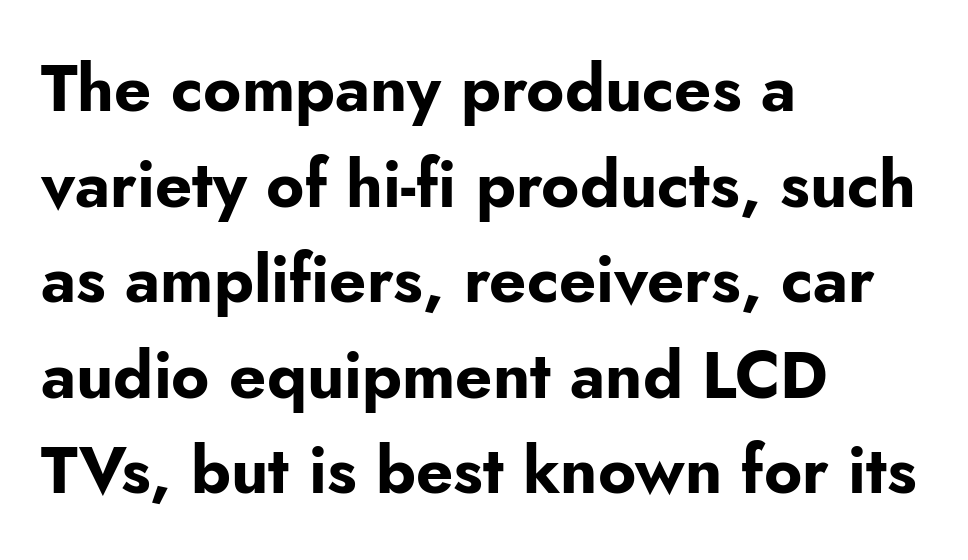
The image shows 65 px bold sans-serif type, upright; set left-aligned, normal line spacing (1.47x), normal letter spacing, not underlined; low stroke contrast and a small x-height.
